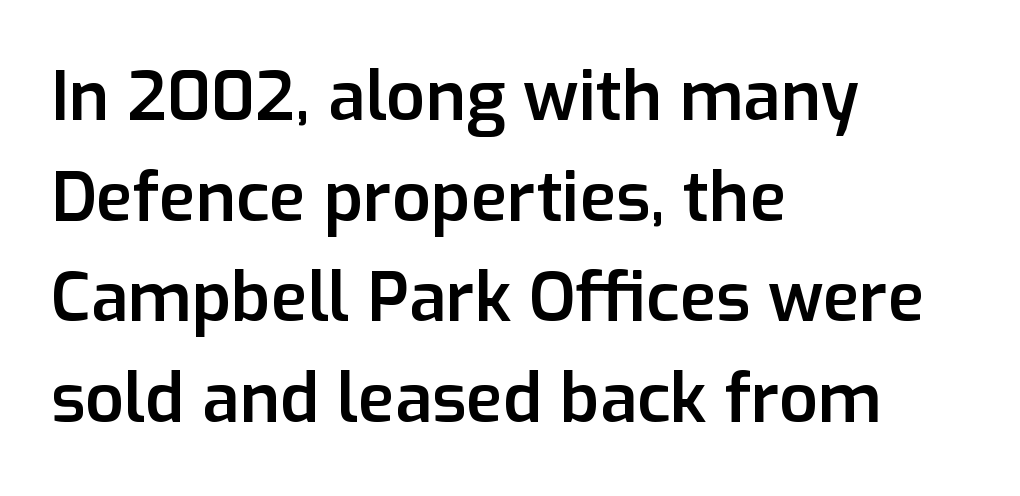
{"serif": "no", "italic": "no", "bold": "semi", "weight": "semibold", "width": "normal", "stroke_contrast": "low", "x_height": "medium", "monospaced": "no", "underline": "no", "align": "left", "line_spacing": "normal", "line_spacing_ratio": 1.48, "letter_spacing": "normal", "letter_spacing_em": 0.0, "glyph_px": 68}
